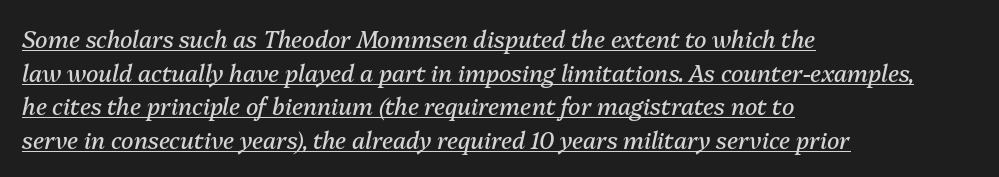
Q: Is the text bold? A: No.
Q: Is the text italic (slanted)? A: Yes, it leans right by about 13 degrees.
Q: Is the text underlined? A: Yes.
Q: How is the paragraph aligned? A: Left-aligned.
Q: Is the spacing between letters normal or unusually wide? A: Normal.
Q: Is the spacing between lines tight, normal or loose? A: Normal.
